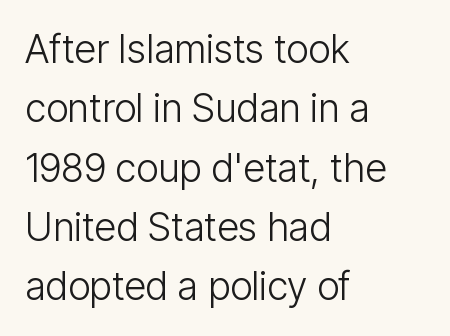
Q: Is the text bold? A: No.
Q: Is the text italic (slanted)? A: No, it is upright.
Q: Is the typeface a serif or a sans-serif typeface? A: Sans-serif.
Q: Is the text underlined? A: No.
Q: How is the paragraph aligned? A: Left-aligned.
Q: Is the spacing between letters normal or unusually wide? A: Normal.
Q: Is the spacing between lines tight, normal or loose? A: Normal.
Q: Width (condensed, normal, or wide)? A: Condensed.
Q: Stroke contrast? A: Low.
Q: x-height? A: Medium.
Q: Monospaced? A: No.
